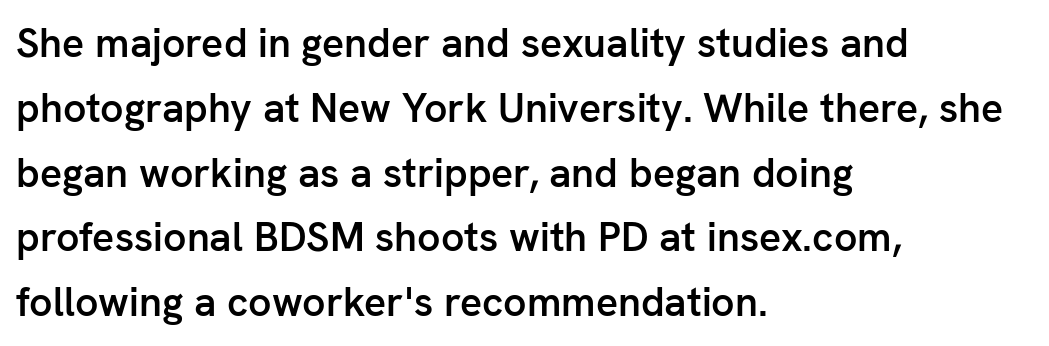
Observe the ordinary spacing: letters are neighbours, not strangers. The passage shown is semibold, sitting just below true bold. A classic flush-left, rag-right setting is used for this passage. This rendering employs a face without finishing strokes, i.e., a sans-serif. Upright lettering throughout.
